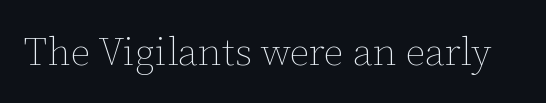
The area under the type is left untouched. No extra ink here — the face is not bold. Each word holds together tightly as a unit, with standard inter-letter gaps. Looks like regular typesetting: each glyph gets only the width it needs. If you drew a line through each stem, it would be perfectly vertical.
